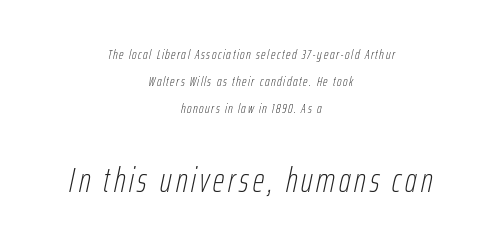
A student would call this center alignment; a typographer would say set centered. These lines are rendered in a variable-pitch font. Observe the lean: these are italic letterforms. No extra ink here — the face is not bold. Two sizes are in play, and the larger belongs to the second block. Baseline-to-baseline distance is far greater than the letter height.
